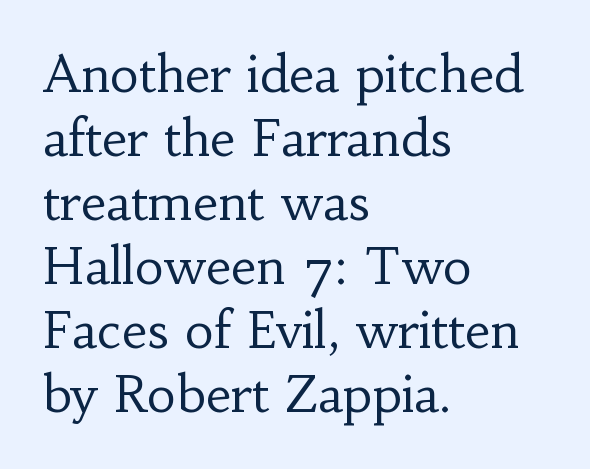
The type sits square on the baseline with zero lean. Whoever set this chose a conventional vertical rhythm. Varying glyph widths throughout — classic text-font behaviour. Caption: face not bold, strokes unweighted. Clear beneath every line of the passage. Between one letter and the next there's only the usual sliver of space.
